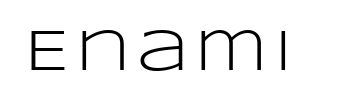
Q: Is the text bold? A: No.
Q: Is the text italic (slanted)? A: No, it is upright.
Q: Is the typeface a serif or a sans-serif typeface? A: Sans-serif.
Q: Is the text underlined? A: No.
Q: Width (condensed, normal, or wide)? A: Wide.
Q: Stroke contrast? A: Low.
Q: x-height? A: Large.
Q: Monospaced? A: No.
